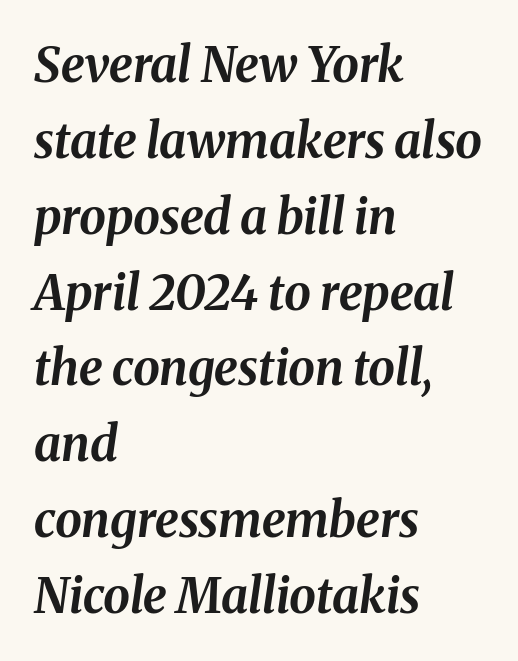
{"italic": "yes", "lean": "right", "slant_degrees": 8, "bold": "yes", "weight": "bold", "width": "normal", "stroke_contrast": "medium", "x_height": "medium", "monospaced": "no", "underline": "no", "align": "left", "line_spacing": "normal", "line_spacing_ratio": 1.58, "letter_spacing": "normal", "letter_spacing_em": 0.0, "glyph_px": 48}
